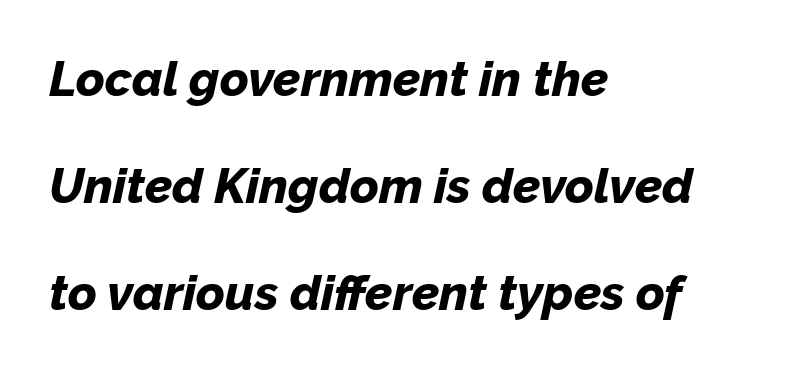
{"italic": "yes", "lean": "right", "slant_degrees": 12, "bold": "yes", "weight": "bold", "width": "normal", "stroke_contrast": "low", "x_height": "medium", "monospaced": "no", "underline": "no", "align": "left", "line_spacing": "loose", "line_spacing_ratio": 2.18, "letter_spacing": "normal", "letter_spacing_em": 0.0, "glyph_px": 49}
